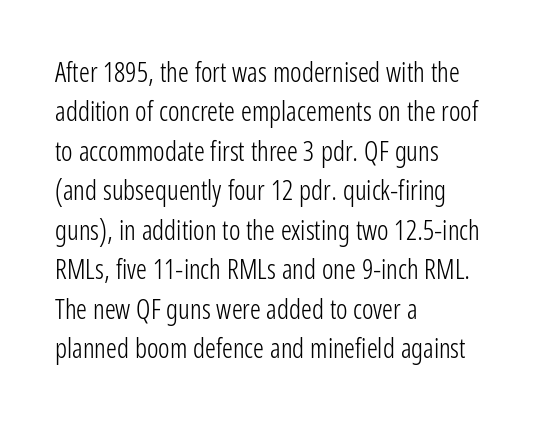
The image shows 27 px text type, upright; set left-aligned, normal line spacing (1.46x), normal letter spacing, not underlined.
